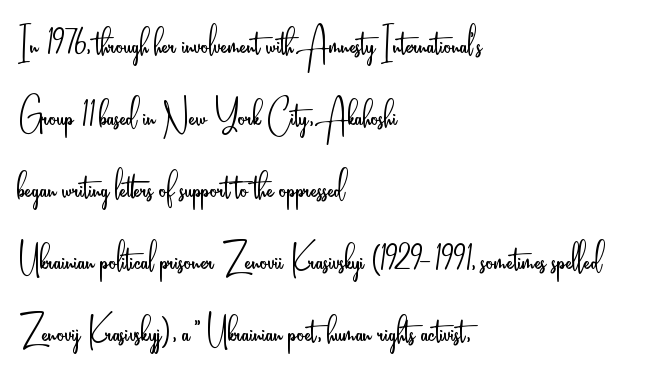
Q: Is the text bold? A: No.
Q: Is the typeface a serif or a sans-serif typeface? A: Sans-serif.
Q: Is the text underlined? A: No.
Q: How is the paragraph aligned? A: Left-aligned.
Q: Is the spacing between letters normal or unusually wide? A: Normal.
Q: Is the spacing between lines tight, normal or loose? A: Normal.
Q: Width (condensed, normal, or wide)? A: Condensed.
Q: Stroke contrast? A: Low.
Q: x-height? A: Small.
Q: Monospaced? A: No.
